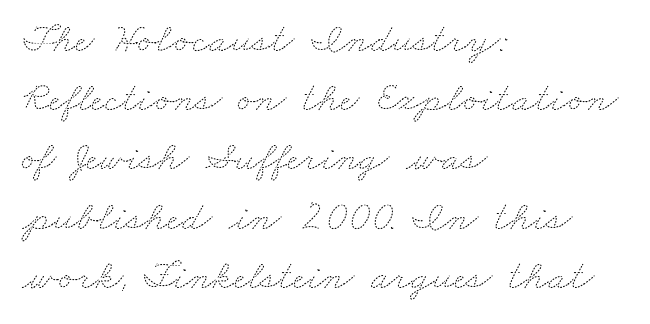
{"bold": "no", "weight": "thin", "width": "wide", "stroke_contrast": "medium", "x_height": "small", "monospaced": "no", "underline": "no", "align": "left", "line_spacing": "normal", "line_spacing_ratio": 1.41, "letter_spacing": "normal", "letter_spacing_em": 0.0, "glyph_px": 42}
